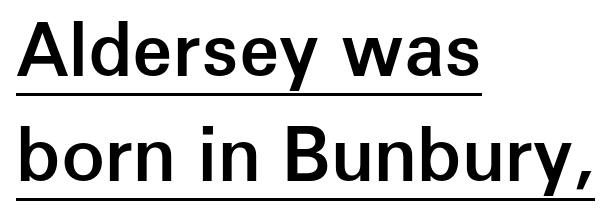
The image shows 73 px semibold sans-serif type, upright; set left-aligned, normal line spacing (1.44x), normal letter spacing, underlined; low stroke contrast and a medium x-height.
